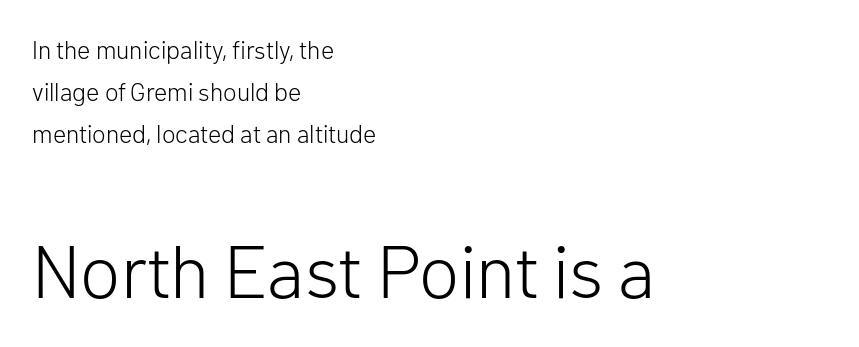
{"serif": "no", "italic": "no", "bold": "no", "weight": "light", "width": "normal", "stroke_contrast": "low", "x_height": "medium", "monospaced": "no", "underline": "no", "align": "left", "line_spacing": "normal", "line_spacing_ratio": 1.69, "letter_spacing": "normal", "letter_spacing_em": 0.0, "larger_block": "second", "size_ratio": 2.96, "glyph_px": 74}
